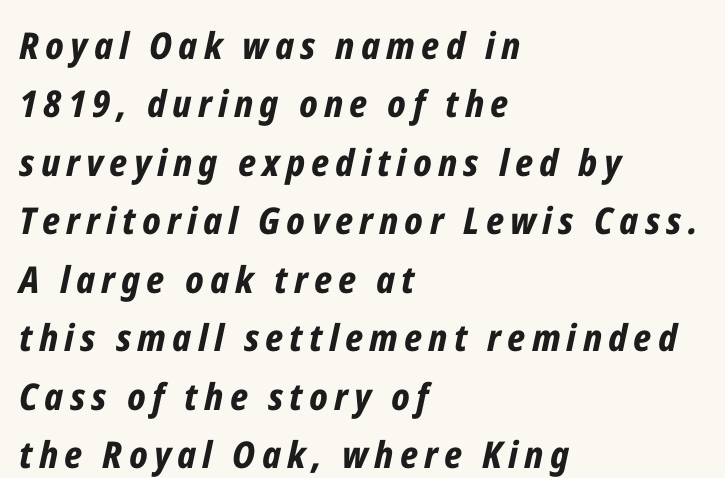
Varying glyph widths throughout — classic text-font behaviour. The letters are slanted; this is an italic face. The setting favours the left margin, as ordinary paragraphs usually do. Anything drawn beneath the words? Only blank space. Vertically, the passage feels balanced, rows spaced as you'd expect. These lines carry a lot of weight — the face is fully bold.
